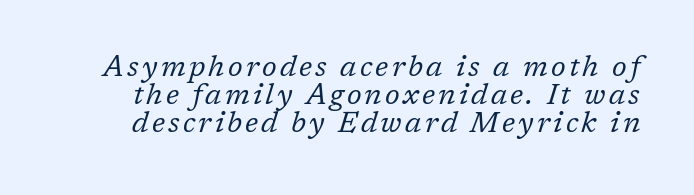
Q: Is the text bold? A: No.
Q: Is the text italic (slanted)? A: Yes, it leans right by about 17 degrees.
Q: Is the typeface a serif or a sans-serif typeface? A: Serif.
Q: Is the text underlined? A: No.
Q: Is the spacing between lines tight, normal or loose? A: Tight.
Q: Width (condensed, normal, or wide)? A: Normal.
Q: Stroke contrast? A: Low.
Q: x-height? A: Medium.
Q: Monospaced? A: No.
